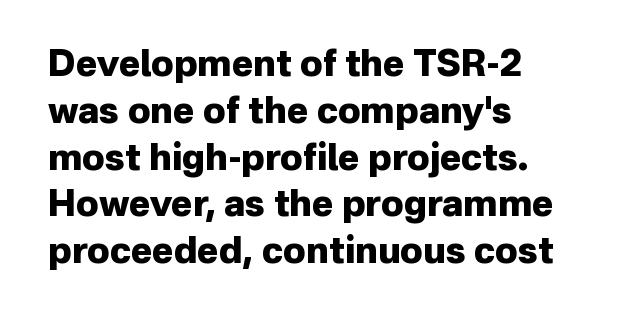
Font category for this specimen: sans-serif. These lines are rendered in a variable-pitch font. Notice how thick the strokes are: this is what a full bold looks like. How are the letters spaced? Ordinarily, with no added tracking. Line starts are locked; line ends wander.
